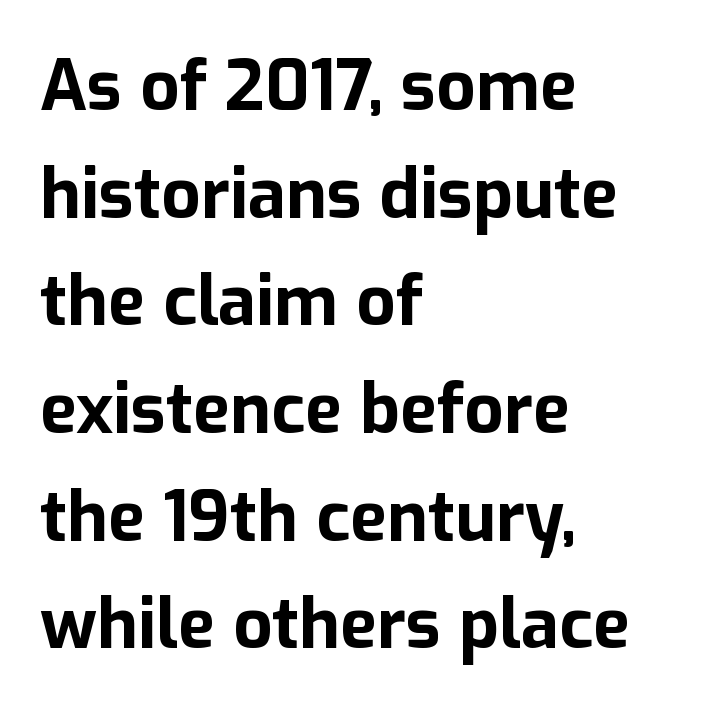
Every stem runs plumb, perpendicular to the baseline. Thick stems and heavy bowls — unmistakably bold. This block has exactly the height ordinary leading produces. How are the letters spaced? Ordinarily, with no added tracking.
